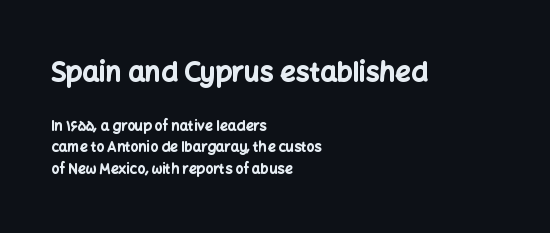
{"italic": "no", "bold": "yes", "underline": "no", "align": "left", "line_spacing": "normal", "line_spacing_ratio": 1.53, "letter_spacing": "normal", "letter_spacing_em": 0.0, "larger_block": "first", "size_ratio": 1.93, "glyph_px": 27}
